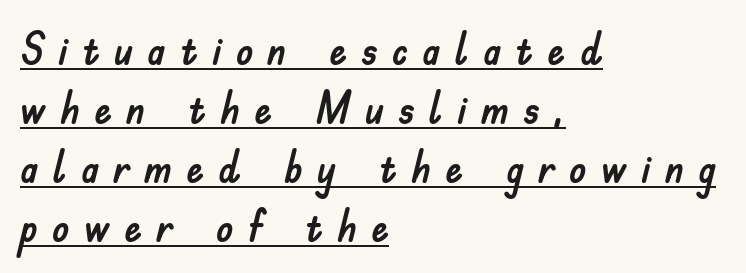
{"serif": "no", "width": "normal", "stroke_contrast": "low", "x_height": "small", "monospaced": "no", "underline": "yes", "align": "left", "line_spacing": "normal", "line_spacing_ratio": 1.34, "letter_spacing": "wide", "letter_spacing_em": 0.32, "glyph_px": 44}
